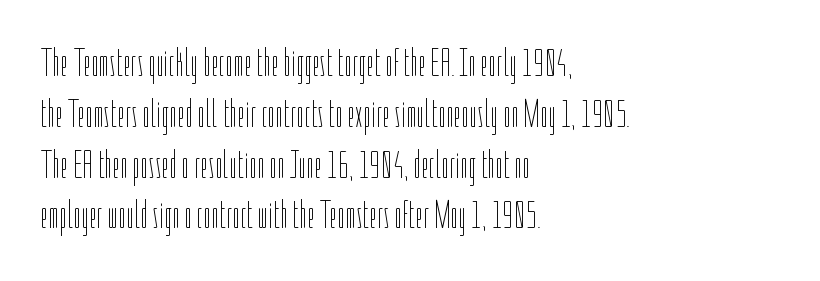
{"italic": "no", "bold": "no", "weight": "thin", "width": "condensed", "stroke_contrast": "low", "x_height": "medium", "monospaced": "no", "underline": "no", "align": "left", "line_spacing": "normal", "line_spacing_ratio": 1.27, "letter_spacing": "normal", "letter_spacing_em": 0.0, "glyph_px": 40}
